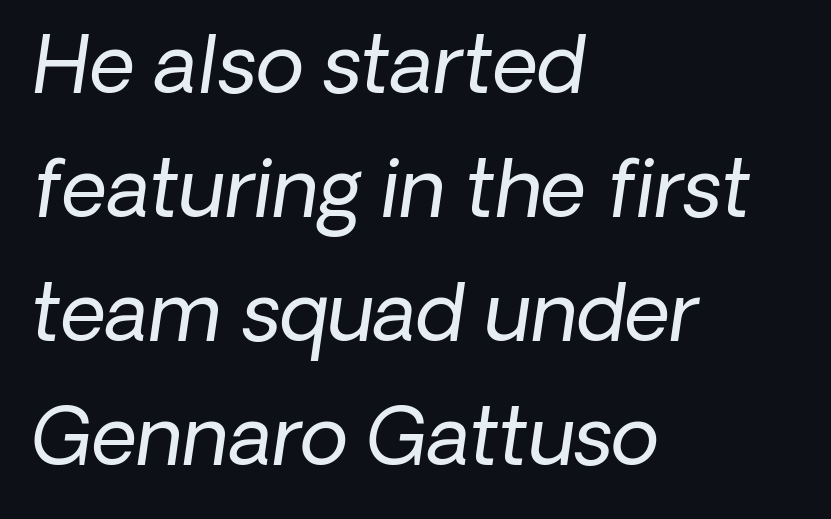
The image shows 79 px regular-weight sans-serif type; set left-aligned, normal line spacing (1.57x), normal letter spacing, not underlined; low stroke contrast and a medium x-height.
